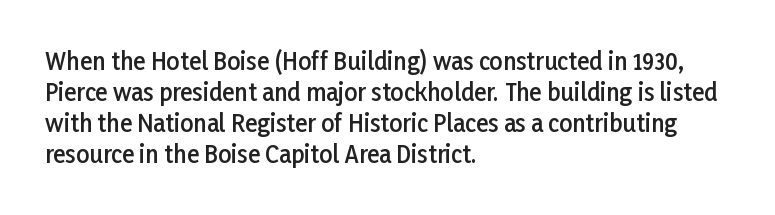
Q: Is the text bold? A: Semi-bold.
Q: Is the text italic (slanted)? A: No, it is upright.
Q: Is the text underlined? A: No.
Q: How is the paragraph aligned? A: Left-aligned.
Q: Is the spacing between letters normal or unusually wide? A: Normal.
Q: Is the spacing between lines tight, normal or loose? A: Normal.
